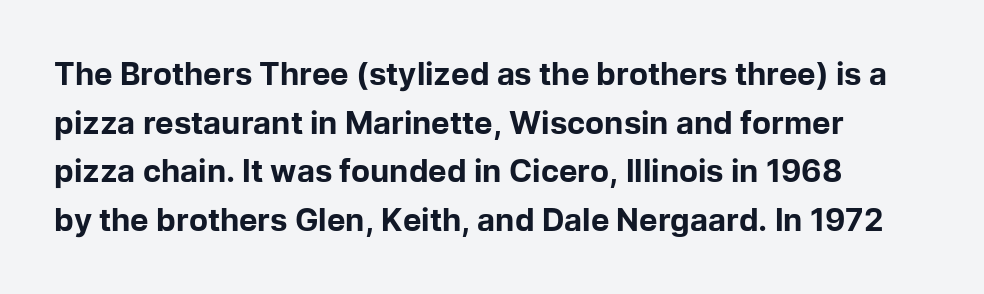
Q: Is the text bold? A: Yes.
Q: Is the text italic (slanted)? A: No, it is upright.
Q: Is the typeface a serif or a sans-serif typeface? A: Sans-serif.
Q: Is the text underlined? A: No.
Q: Is the spacing between letters normal or unusually wide? A: Normal.
Q: Is the spacing between lines tight, normal or loose? A: Normal.
Q: Width (condensed, normal, or wide)? A: Normal.
Q: Stroke contrast? A: Low.
Q: x-height? A: Medium.
Q: Monospaced? A: No.
